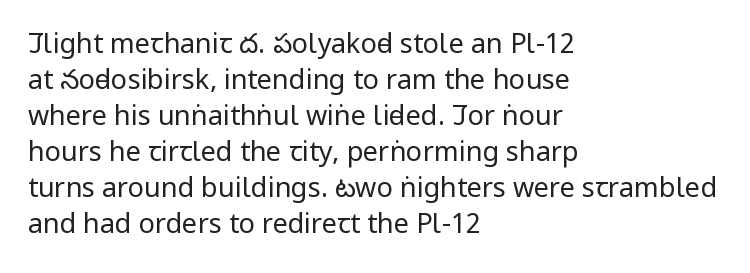
A clean baseline with only descenders dipping below it. The letters stand upright; this is a roman face. The letterforms sit shoulder to shoulder at normal distance. The compositor pushed each line to the left boundary.
